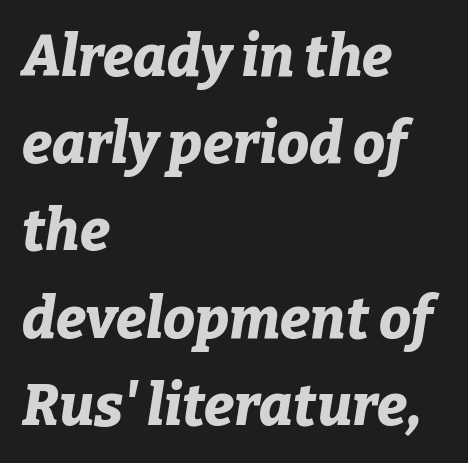
Regular leading. Between one letter and the next there's only the usual sliver of space. Honestly, there is no underline to notice here at all. Emphasis by weight is at full strength: bold.
